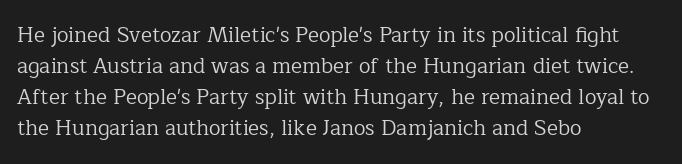
The image shows 21 px text type, upright; set left-aligned, normal line spacing (1.48x), normal letter spacing, not underlined.
